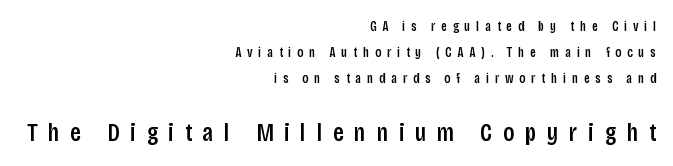
Larger block? The one below; the one above is distinctly smaller. The font's upright variant was chosen for this text. Letters rest on an invisible, unmarked baseline. Teacher's note: observe the even right margin — that is flush-right alignment.
